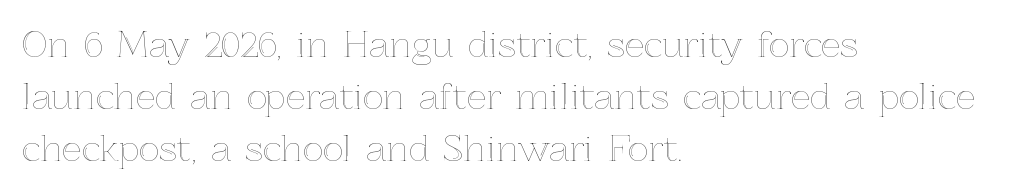
{"italic": "no", "width": "normal", "x_height": "medium", "monospaced": "no", "underline": "no", "align": "left", "line_spacing": "normal", "line_spacing_ratio": 1.48, "letter_spacing": "normal", "letter_spacing_em": 0.0, "glyph_px": 35}
